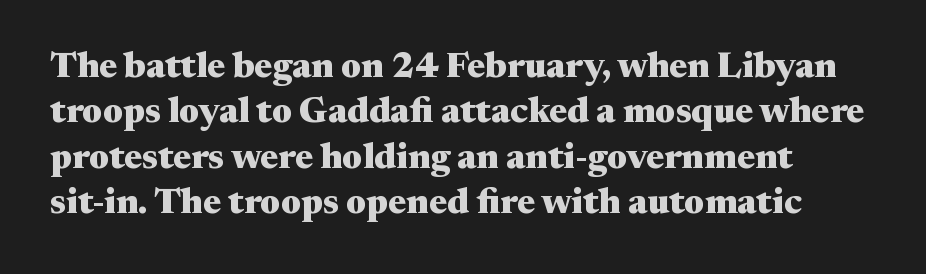
Inter-character spacing is left at the font's built-in metrics. One-word summary of the alignment: left. Typesetter's note: full bold, strokes at maximum text heaviness. Underlining? Definitely not there. This sample has the flowing, uneven cadence of proportional lettering. These lines sit exactly where default settings would place them.
